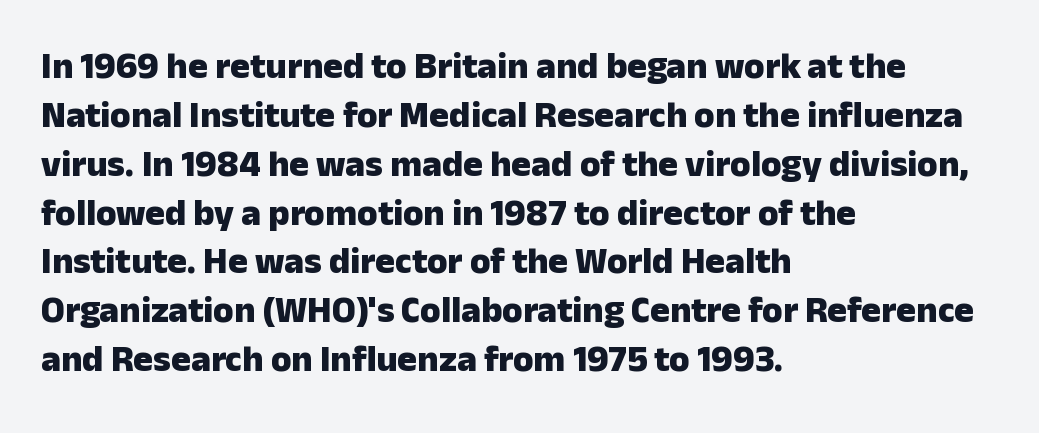
Q: Is the text bold? A: Yes.
Q: Is the text italic (slanted)? A: No, it is upright.
Q: Is the typeface a serif or a sans-serif typeface? A: Sans-serif.
Q: Is the text underlined? A: No.
Q: How is the paragraph aligned? A: Left-aligned.
Q: Is the spacing between letters normal or unusually wide? A: Normal.
Q: Is the spacing between lines tight, normal or loose? A: Normal.
Q: Width (condensed, normal, or wide)? A: Normal.
Q: Stroke contrast? A: Low.
Q: x-height? A: Medium.
Q: Monospaced? A: No.
